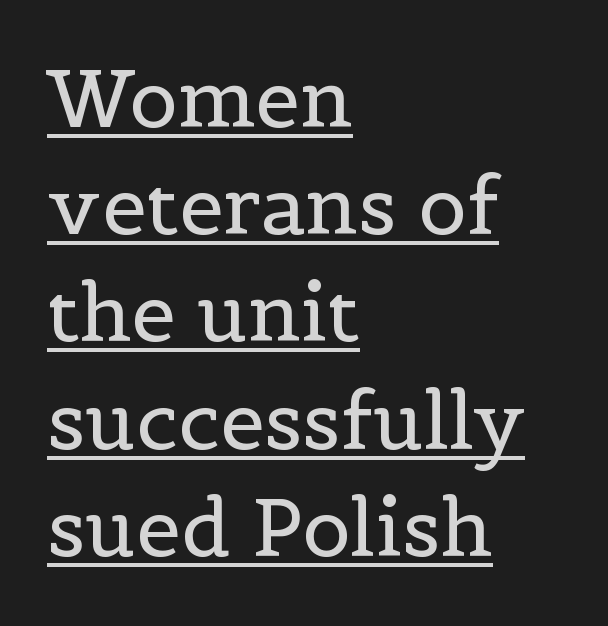
Caption: lettering with a line underneath. Compared with typical body copy, the letter spacing here is the same. Vertical spacing — default. The face used here is proportionally spaced, like ordinary book or web type.
